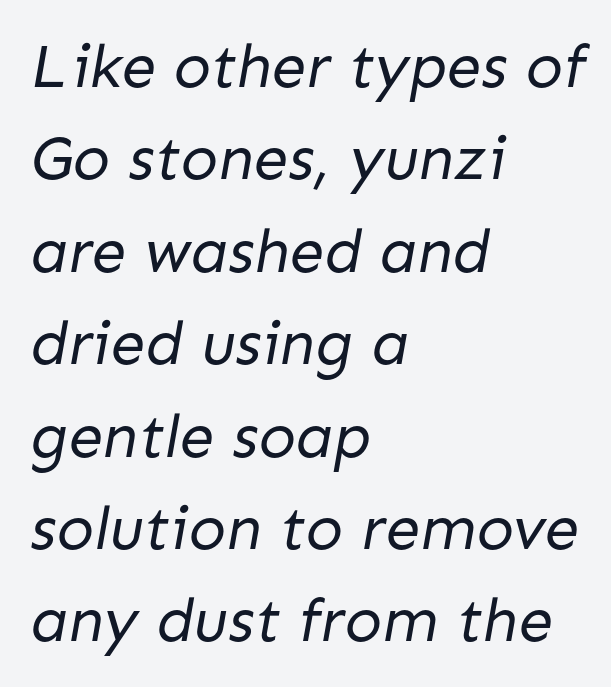
The image shows 62 px regular-weight sans-serif type; set left-aligned, normal line spacing (1.49x), normal letter spacing, not underlined; low stroke contrast and a medium x-height.
